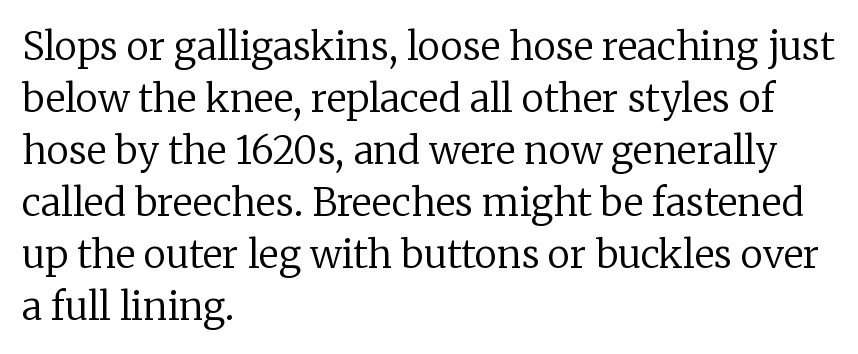
Vertical strokes here are truly vertical. This is serif lettering, the kind often seen in printed books. No heavy texture on the line: the type isn't bold. Each word holds together tightly as a unit, with standard inter-letter gaps. The string is rendered with underlining switched off. A normal amount of white space separates one row of letters from the next.
